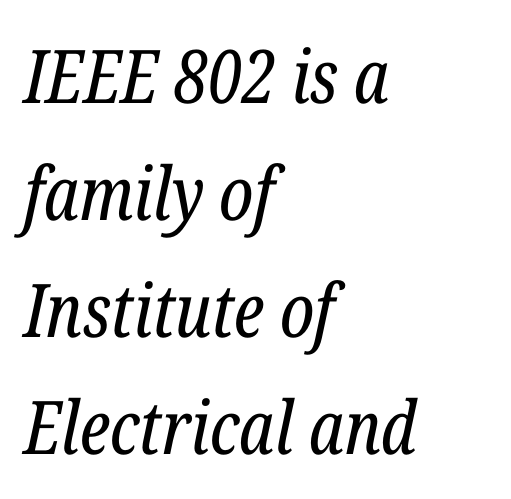
Line beginnings align vertically; line endings do not. The area under the type is left untouched. These lines were composed using italics. The typeface chosen for these lines features serifs. The letterforms sit at book weight or below.
